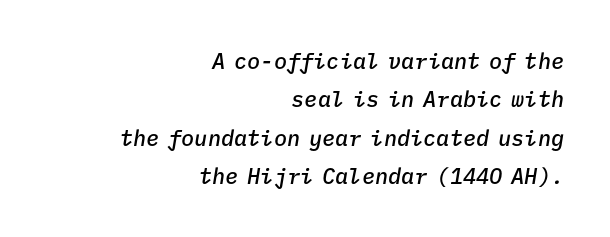
How heavy is the stroke? Medium-heavy — a semibold, shy of bold. Slant detected: the letters are inclined. The glyphs are unaccompanied by any horizontal stroke below them. Visually the block forms a straight wall on the right and a jagged coastline on the left.
